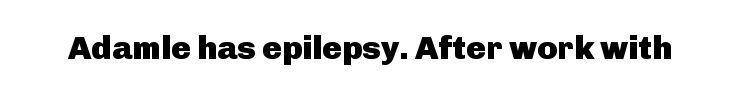
The image shows 33 px heavy sans-serif type, upright; set normal letter spacing, not underlined; low stroke contrast and a medium x-height.
